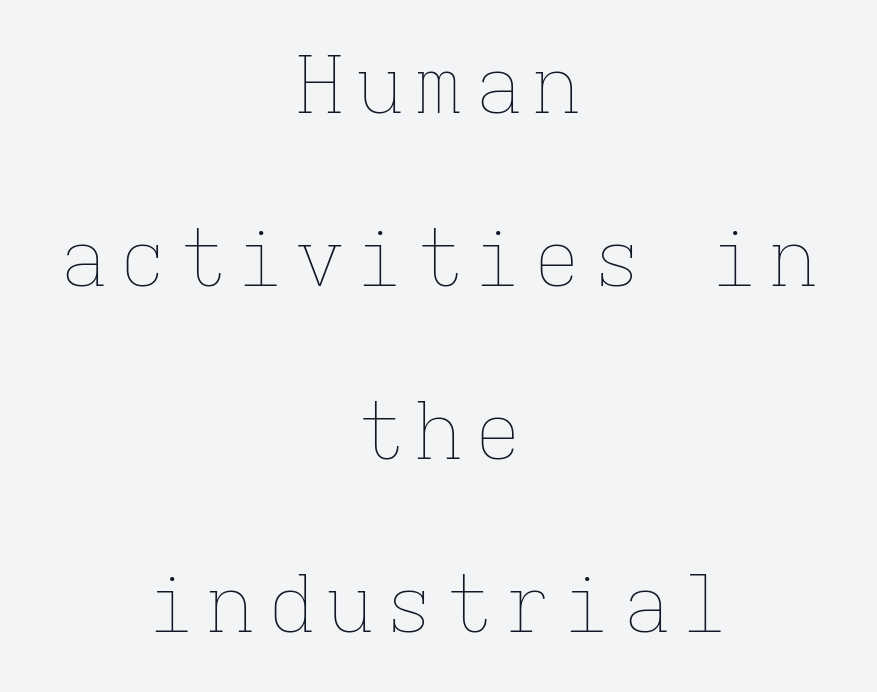
{"italic": "no", "bold": "no", "weight": "thin", "width": "normal", "stroke_contrast": "low", "x_height": "medium", "monospaced": "yes", "underline": "no", "align": "center", "line_spacing": "loose", "line_spacing_ratio": 2.19, "glyph_px": 79}
